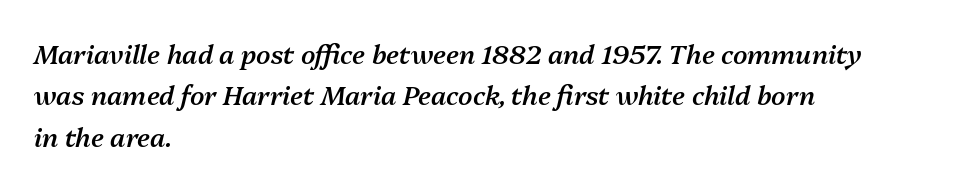
Q: Is the text bold? A: Semi-bold.
Q: Is the text italic (slanted)? A: Yes, it leans right by about 13 degrees.
Q: Is the text underlined? A: No.
Q: How is the paragraph aligned? A: Left-aligned.
Q: Is the spacing between letters normal or unusually wide? A: Normal.
Q: Is the spacing between lines tight, normal or loose? A: Normal.
